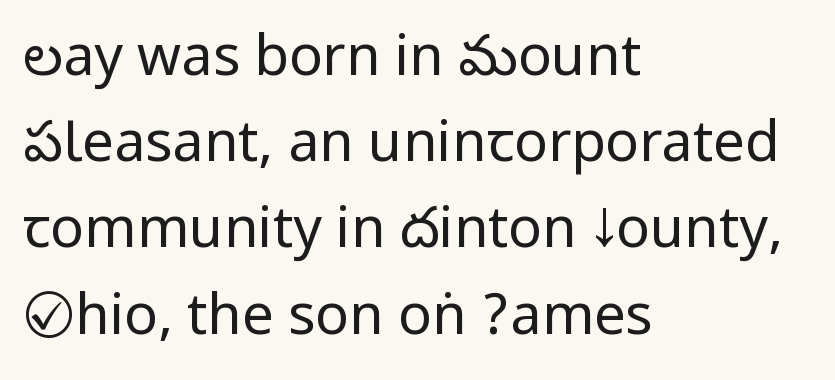
The image shows 56 px regular-weight, condensed sans-serif type, upright; set left-aligned, normal line spacing (1.54x), normal letter spacing, not underlined; low stroke contrast.
